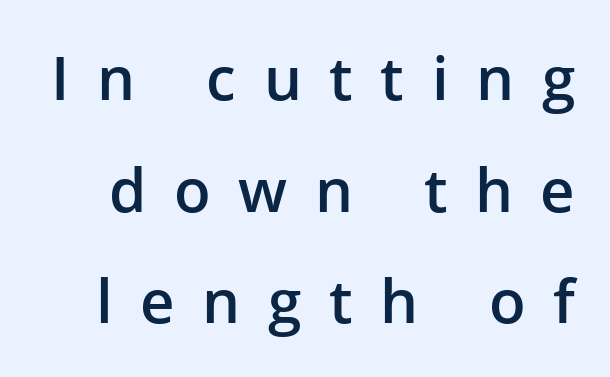
Q: Is the text bold? A: Semi-bold.
Q: Is the text italic (slanted)? A: No, it is upright.
Q: Is the typeface a serif or a sans-serif typeface? A: Sans-serif.
Q: Is the text underlined? A: No.
Q: Is the spacing between letters normal or unusually wide? A: Unusually wide.
Q: Width (condensed, normal, or wide)? A: Normal.
Q: Stroke contrast? A: Low.
Q: x-height? A: Medium.
Q: Monospaced? A: No.
